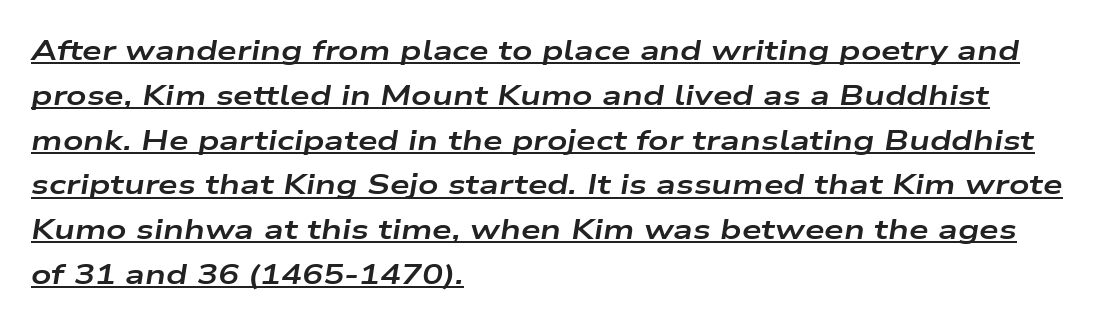
{"italic": "yes", "lean": "right", "slant_degrees": 9, "bold": "yes", "weight": "bold", "width": "wide", "stroke_contrast": "low", "x_height": "medium", "monospaced": "no", "underline": "yes", "align": "left", "line_spacing": "normal", "line_spacing_ratio": 1.6, "letter_spacing": "normal", "letter_spacing_em": 0.0, "glyph_px": 28}
